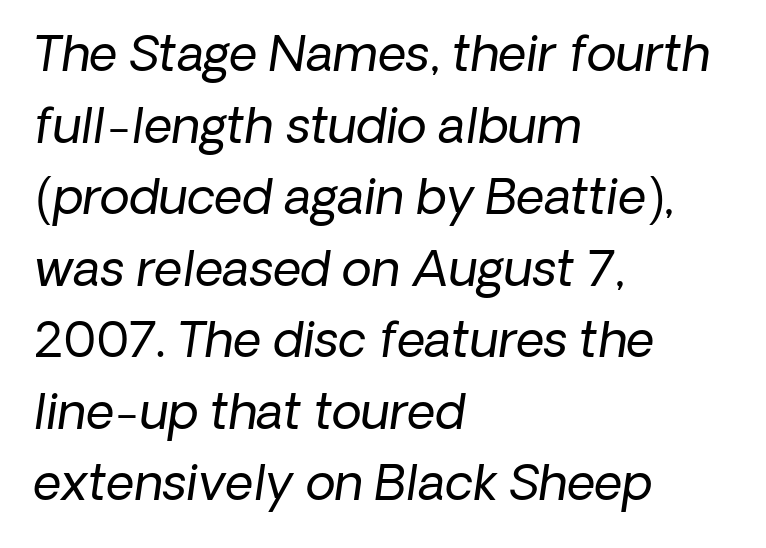
Q: Is the text bold? A: No.
Q: Is the typeface a serif or a sans-serif typeface? A: Sans-serif.
Q: Is the text underlined? A: No.
Q: How is the paragraph aligned? A: Left-aligned.
Q: Is the spacing between letters normal or unusually wide? A: Normal.
Q: Is the spacing between lines tight, normal or loose? A: Normal.
Q: Width (condensed, normal, or wide)? A: Normal.
Q: Stroke contrast? A: Low.
Q: x-height? A: Medium.
Q: Monospaced? A: No.
